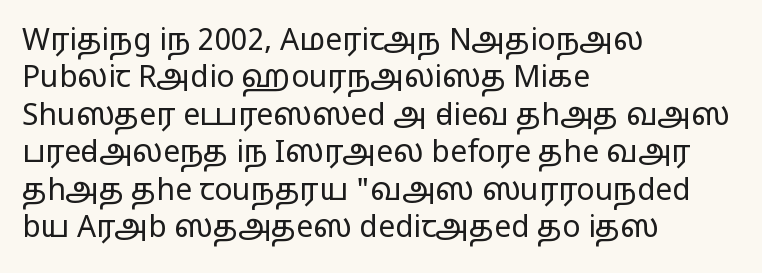
{"serif": "no", "italic": "no", "bold": "no", "weight": "regular", "width": "wide", "stroke_contrast": "low", "x_height": "medium", "monospaced": "no", "underline": "no", "align": "left", "line_spacing": "normal", "line_spacing_ratio": 1.25, "letter_spacing": "normal", "letter_spacing_em": 0.0, "glyph_px": 30}
